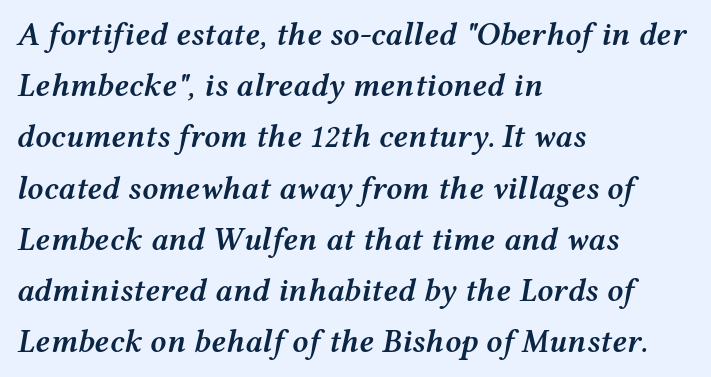
Q: Is the text bold? A: Semi-bold.
Q: Is the text italic (slanted)? A: Yes, it leans right by about 12 degrees.
Q: Is the text underlined? A: No.
Q: How is the paragraph aligned? A: Left-aligned.
Q: Is the spacing between letters normal or unusually wide? A: Normal.
Q: Is the spacing between lines tight, normal or loose? A: Normal.
Q: Width (condensed, normal, or wide)? A: Wide.
Q: Stroke contrast? A: Medium.
Q: x-height? A: Medium.
Q: Monospaced? A: No.
